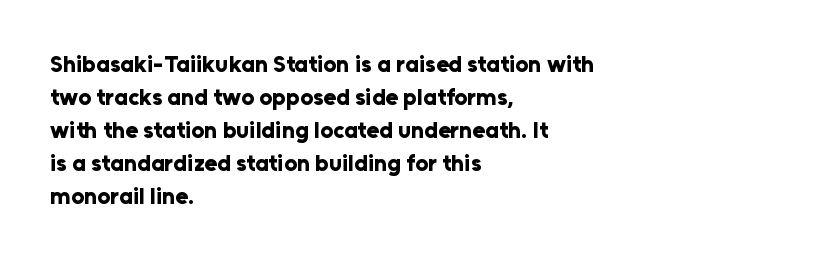
The gaps between neighbouring characters are ordinary and unremarkable. A dark, heavy texture on the line: the type is bold. Leftover space on each line is placed entirely after the last word. Reading down the column, the eye jumps a familiar distance to each next line. This is the regular roman posture of the typeface.
